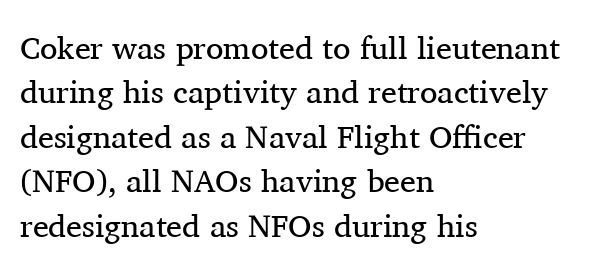
{"serif": "yes", "italic": "no", "bold": "no", "weight": "regular", "width": "normal", "stroke_contrast": "medium", "x_height": "medium", "monospaced": "no", "underline": "no", "align": "left", "line_spacing": "normal", "line_spacing_ratio": 1.39, "letter_spacing": "normal", "letter_spacing_em": 0.0, "glyph_px": 32}
